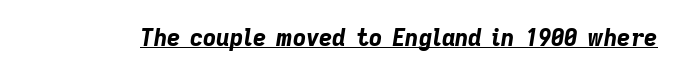
Looks like someone drew a line under every word here. How heavy is the stroke? Heavy — this is a bold. You can tell it's italic because the verticals aren't actually vertical. The line texture is even and compact thanks to regular tracking.
